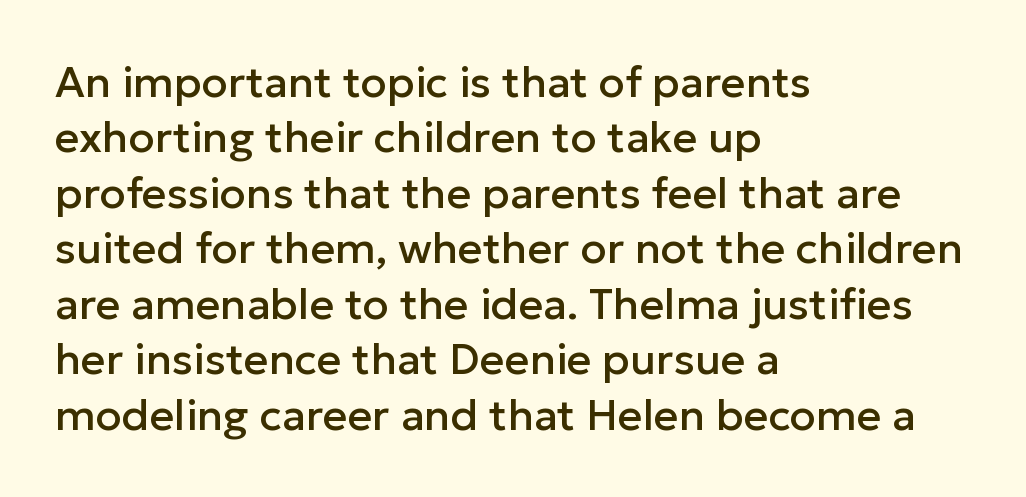
Q: Is the text italic (slanted)? A: No, it is upright.
Q: Is the typeface a serif or a sans-serif typeface? A: Sans-serif.
Q: Is the text underlined? A: No.
Q: How is the paragraph aligned? A: Left-aligned.
Q: Is the spacing between letters normal or unusually wide? A: Normal.
Q: Is the spacing between lines tight, normal or loose? A: Normal.
Q: Width (condensed, normal, or wide)? A: Normal.
Q: Stroke contrast? A: Low.
Q: x-height? A: Medium.
Q: Monospaced? A: No.
